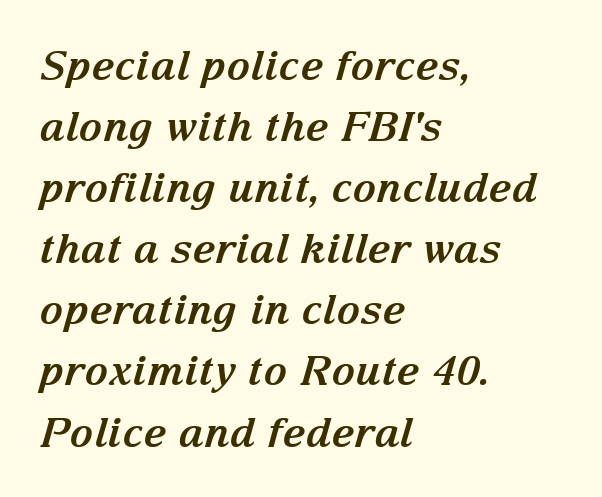
The gap between lines stays unmarked. A normal amount of white space separates one row of letters from the next. To sum up the face: it has serifs. Each line starts at the same left margin while the right side varies. The rendering uses natural spacing where letterforms have individual widths.
